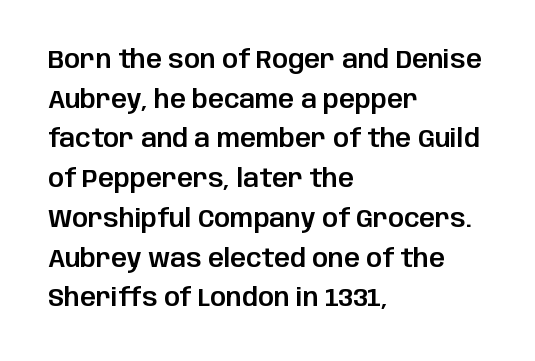
{"italic": "no", "underline": "no", "align": "left", "line_spacing": "normal", "line_spacing_ratio": 1.59, "letter_spacing": "normal", "letter_spacing_em": 0.0, "glyph_px": 25}
